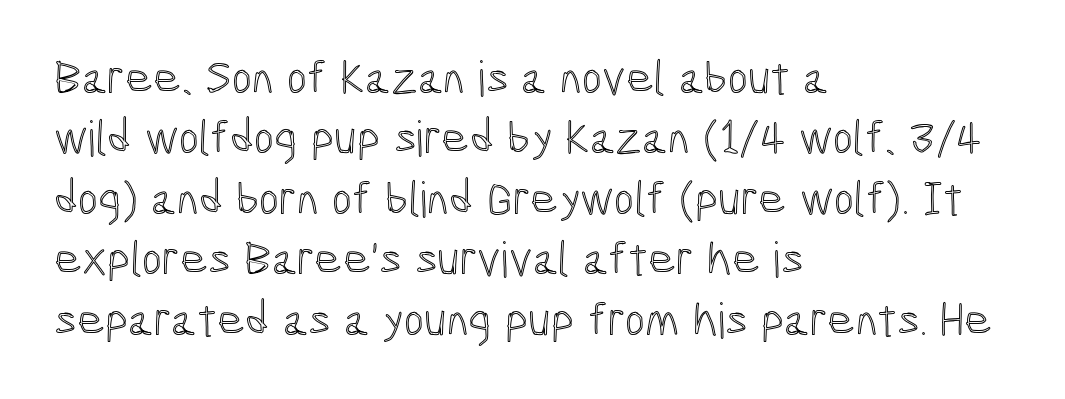
Looks like regular typesetting: each glyph gets only the width it needs. The foot of each line stays bare and open. Caption: standard tracking, unaltered. The block of text has a typical density, with ordinary space between rows. The letters stand upright; this is a roman face.
